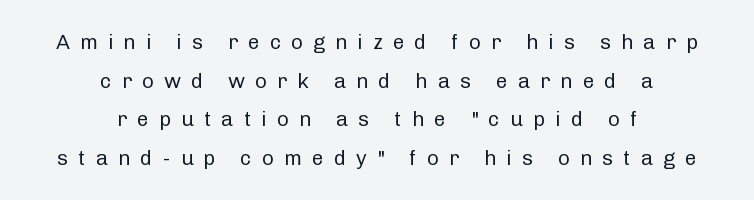
The image shows 21 px text type, upright; set centered, line spacing 1.84x, unusually wide letter spacing (+0.47 em), not underlined.
